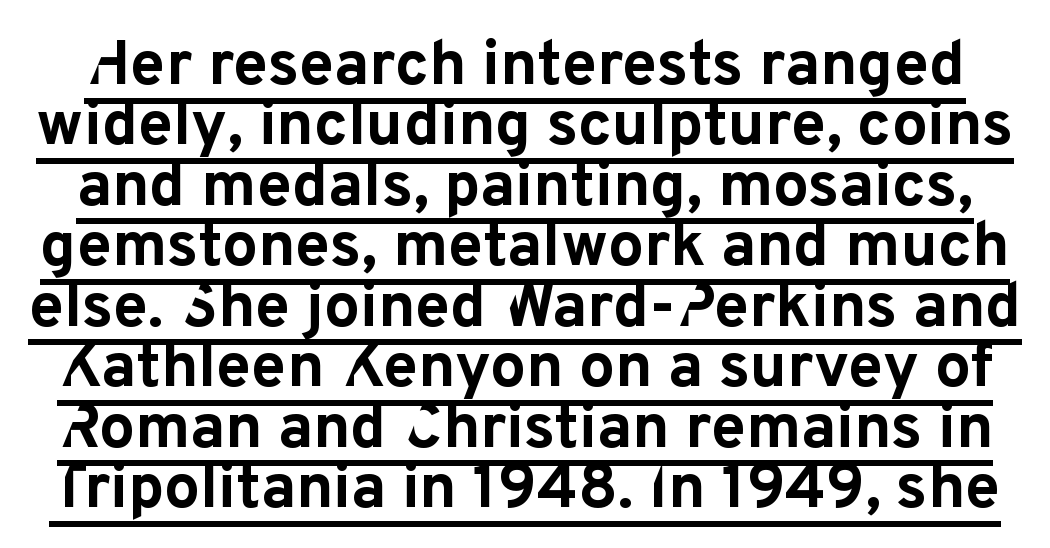
Q: Is the text bold? A: Yes.
Q: Is the text italic (slanted)? A: No, it is upright.
Q: Is the typeface a serif or a sans-serif typeface? A: Sans-serif.
Q: Is the text underlined? A: Yes.
Q: Is the spacing between letters normal or unusually wide? A: Normal.
Q: Is the spacing between lines tight, normal or loose? A: Tight.
Q: Width (condensed, normal, or wide)? A: Normal.
Q: Stroke contrast? A: Low.
Q: x-height? A: Medium.
Q: Monospaced? A: No.
